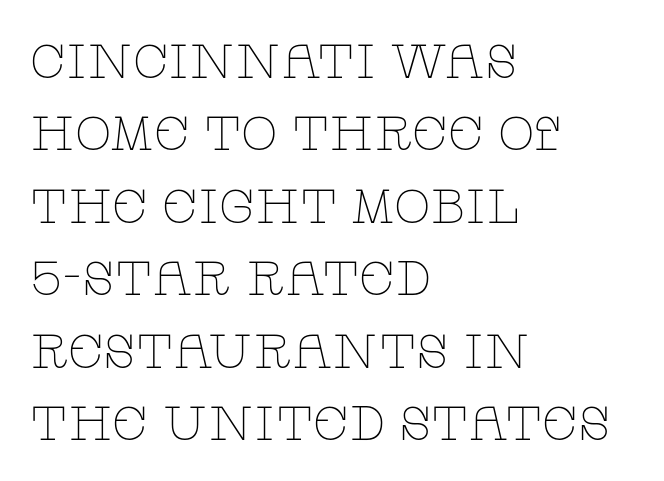
The image shows 48 px thin, wide serif type, upright; set left-aligned, normal line spacing (1.51x), normal letter spacing, not underlined; low stroke contrast and a large x-height.
